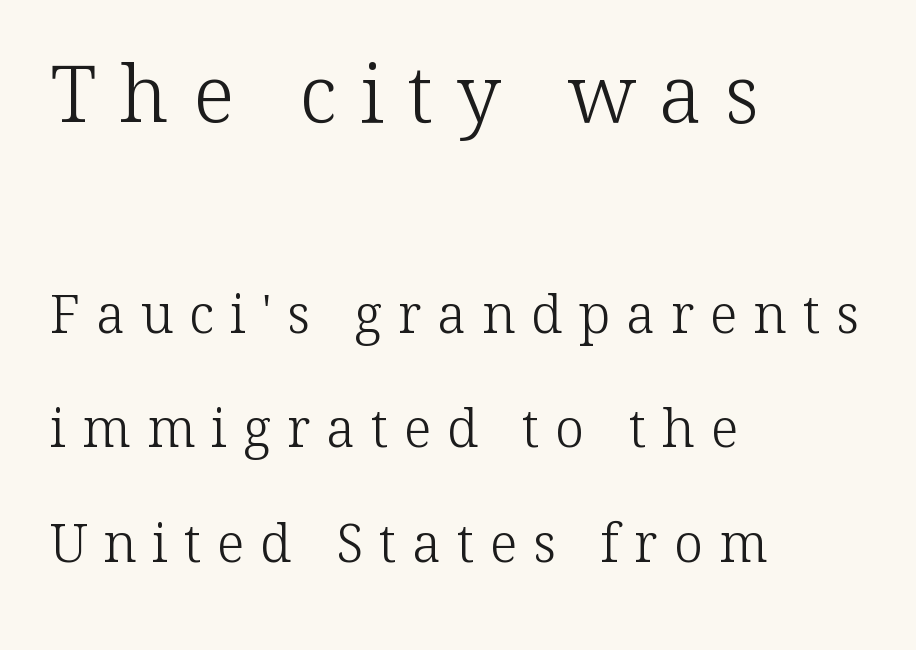
Q: Is the text bold? A: No.
Q: Is the text italic (slanted)? A: No, it is upright.
Q: Is the typeface a serif or a sans-serif typeface? A: Serif.
Q: Is the text underlined? A: No.
Q: How is the paragraph aligned? A: Left-aligned.
Q: Is the spacing between letters normal or unusually wide? A: Unusually wide.
Q: Is the spacing between lines tight, normal or loose? A: Loose.
Q: Which block of text is set in a larger size, the first (top) or the second (bottom)? A: The first (top) one.
Q: Width (condensed, normal, or wide)? A: Normal.
Q: Stroke contrast? A: Low.
Q: x-height? A: Medium.
Q: Monospaced? A: No.
